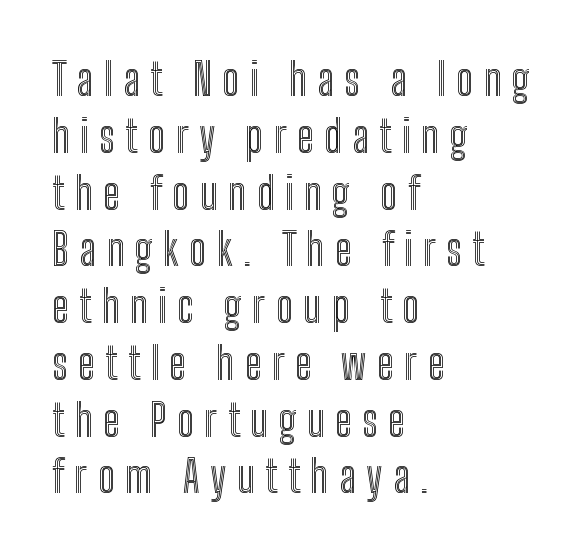
Q: Is the text italic (slanted)? A: No, it is upright.
Q: Is the text underlined? A: No.
Q: How is the paragraph aligned? A: Left-aligned.
Q: Is the spacing between letters normal or unusually wide? A: Unusually wide.
Q: Is the spacing between lines tight, normal or loose? A: Normal.
Q: Width (condensed, normal, or wide)? A: Condensed.
Q: x-height? A: Medium.
Q: Monospaced? A: No.
